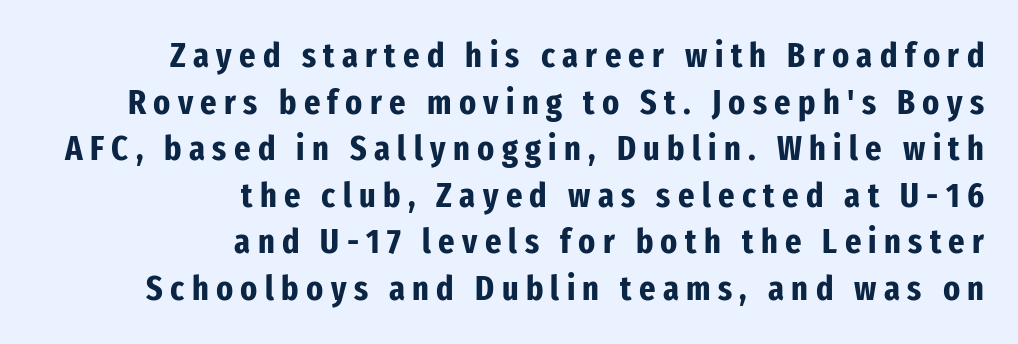
These lines sit exactly where default settings would place them. Caption: expanded tracking, letters set apart. Notice how thick the strokes are: this is what a full bold looks like. A clean baseline with only descenders dipping below it. These lines are composed in type without serifs.
